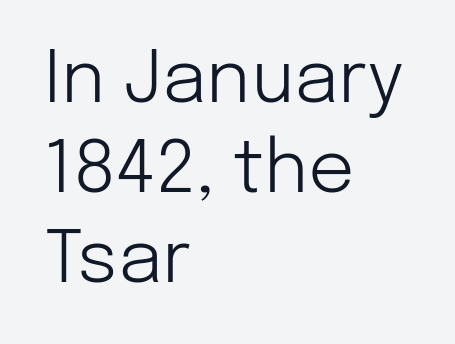
Summary of weight: not heavy and not bold. Check where the strokes stop: nothing finishes them off — pure sans. Layout note: lines flush left. Posture: vertical. Looks like regular typesetting: each glyph gets only the width it needs. The space beneath each line is pristine and unruled.
